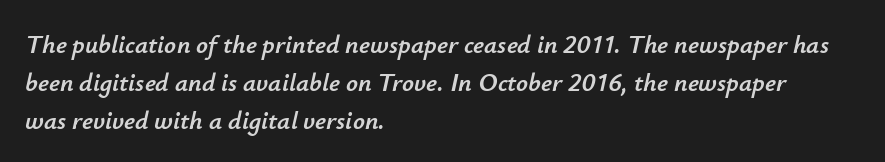
The vertical gap from one line to the next is medium. The text block is weighted toward the left margin, trailing off unevenly rightward. The space directly below the letters is spotless. Posture: slanted. Characters follow at the spacing the type designer built in.
